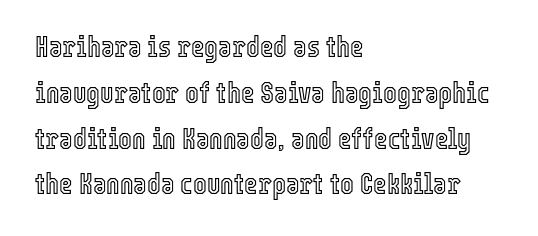
{"italic": "no", "width": "condensed", "x_height": "medium", "monospaced": "no", "underline": "no", "align": "left", "line_spacing": "normal", "line_spacing_ratio": 1.58, "letter_spacing": "normal", "letter_spacing_em": 0.0, "glyph_px": 29}
